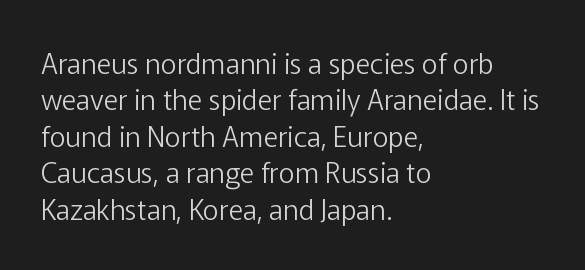
The letters stand upright; this is a roman face. A classic flush-left, rag-right setting is used for this passage. This sample has the flowing, uneven cadence of proportional lettering. Just letters on the line, the space beneath them empty. Does the type have serifs? No, each stem ends abruptly.
